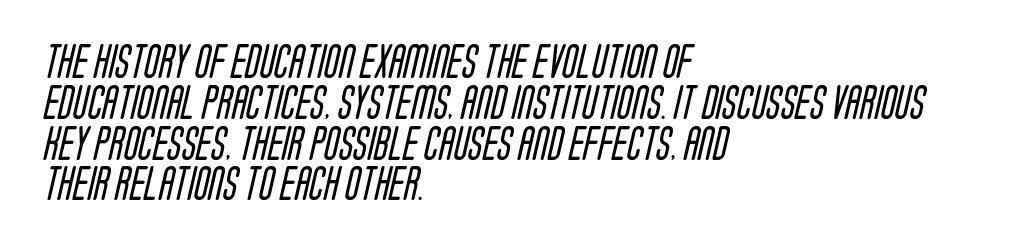
The image shows 34 px regular-weight, condensed sans-serif type; set left-aligned, line spacing 1.2x, normal letter spacing, not underlined; low stroke contrast and a large x-height.
